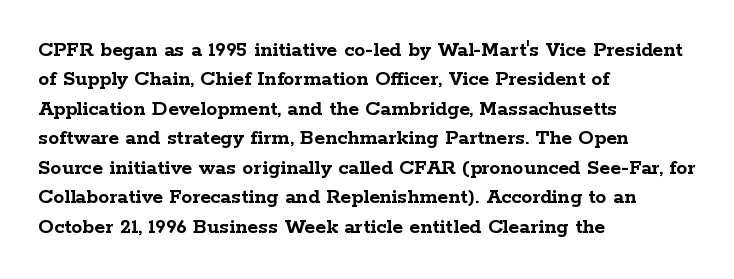
The image shows 22 px bold type, upright; set left-aligned, normal line spacing (1.34x), normal letter spacing, not underlined.
